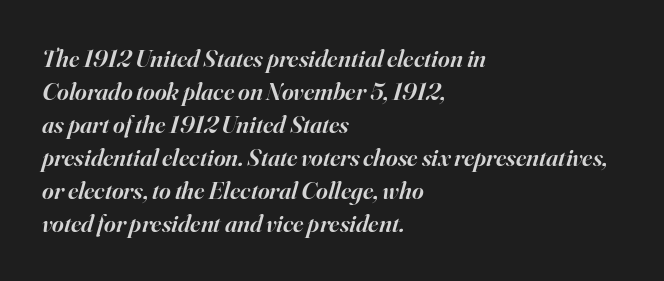
{"italic": "yes", "lean": "right", "slant_degrees": 16, "bold": "semi", "underline": "no", "align": "left", "line_spacing": "normal", "line_spacing_ratio": 1.32, "letter_spacing": "normal", "letter_spacing_em": 0.0, "glyph_px": 25}
